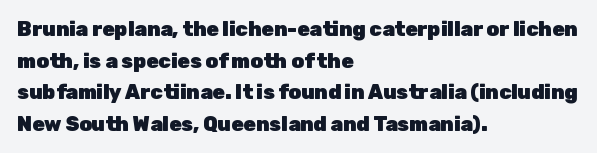
If you drew a line through each stem, it would be perfectly vertical. Nobody drew a line under any word here. A full-strength bold gives these letters their thick strokes. Honestly, the letter spacing is just normal — you wouldn't notice it. Left-aligned paragraph, ragged on the right.
